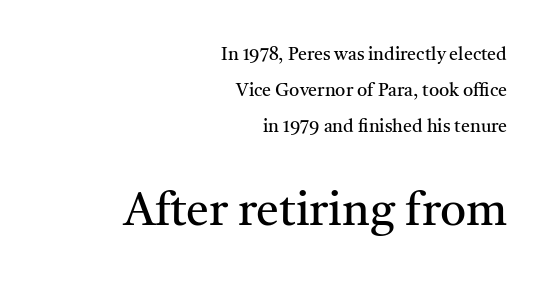
Q: Is the text bold? A: No.
Q: Is the text italic (slanted)? A: No, it is upright.
Q: Is the typeface a serif or a sans-serif typeface? A: Serif.
Q: Is the text underlined? A: No.
Q: How is the paragraph aligned? A: Right-aligned.
Q: Is the spacing between letters normal or unusually wide? A: Normal.
Q: Is the spacing between lines tight, normal or loose? A: Loose.
Q: Which block of text is set in a larger size, the first (top) or the second (bottom)? A: The second (bottom) one.
Q: Width (condensed, normal, or wide)? A: Normal.
Q: Stroke contrast? A: Medium.
Q: x-height? A: Medium.
Q: Monospaced? A: No.
